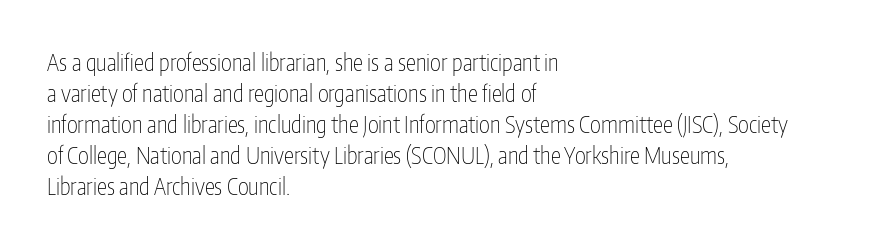
Q: Is the text bold? A: No.
Q: Is the text italic (slanted)? A: No, it is upright.
Q: Is the text underlined? A: No.
Q: How is the paragraph aligned? A: Left-aligned.
Q: Is the spacing between letters normal or unusually wide? A: Normal.
Q: Is the spacing between lines tight, normal or loose? A: Normal.
